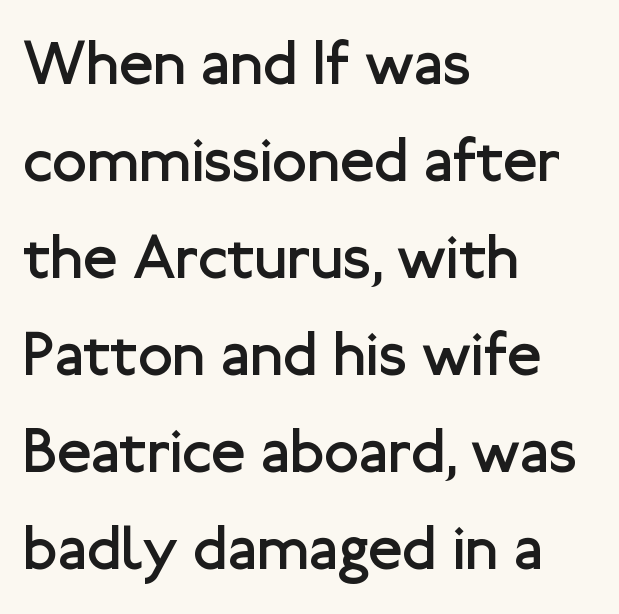
Any mark beneath the type? The region is blank. The compositor pushed each line to the left boundary. Look at the tracking — it's just the regular setting, nothing added. A roman cut, with each character standing at attention.
